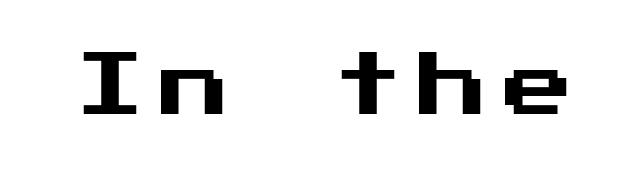
Q: Is the text italic (slanted)? A: No, it is upright.
Q: Is the typeface a serif or a sans-serif typeface? A: Sans-serif.
Q: Is the text underlined? A: No.
Q: Is the spacing between letters normal or unusually wide? A: Unusually wide.
Q: Width (condensed, normal, or wide)? A: Normal.
Q: Stroke contrast? A: Medium.
Q: x-height? A: Medium.
